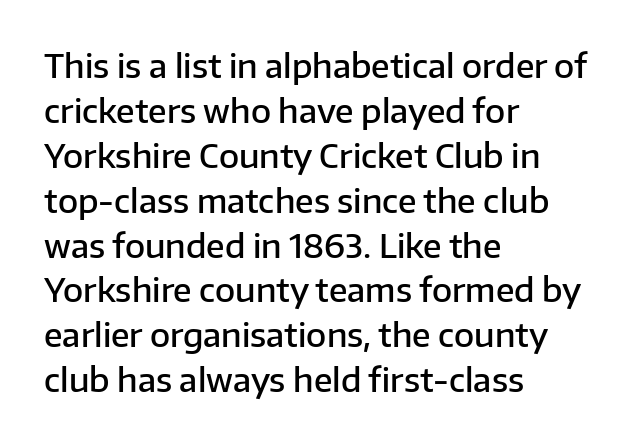
The image shows 33 px semibold sans-serif type, upright; set left-aligned, normal line spacing (1.36x), normal letter spacing, not underlined; low stroke contrast and a medium x-height.
